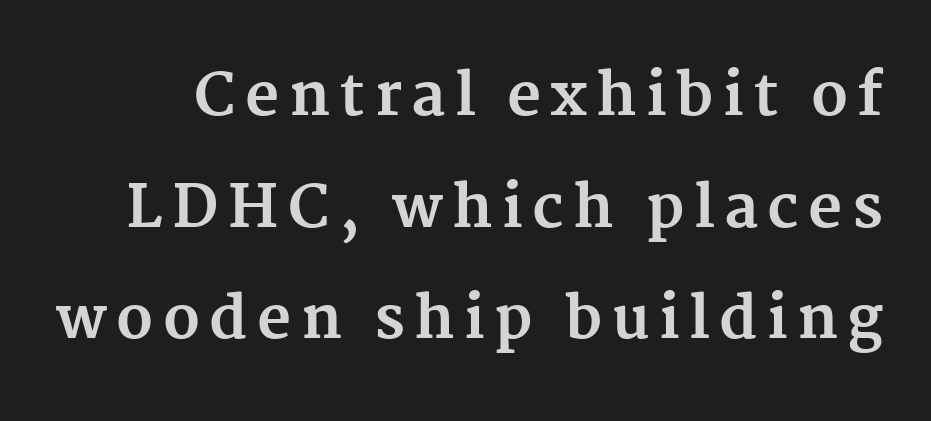
Proportional: the letters do not fall into vertical columns. Does the type have serifs? Yes, each stem ends in a small foot. Strokes here are thick enough to call this a true bold. No italicization has been applied; the sample stays upright. Glance below the letters and you will spot only blank space.
